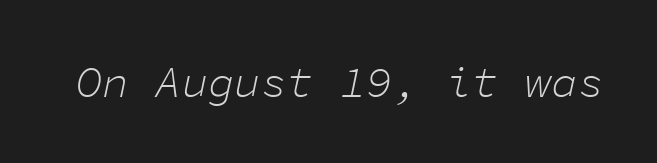
The font's italic variant was chosen for this text. Decoration check: the copy has no underline. Note the uniform advance width — an 'i' takes as much space as an 'm'. Stroke thickness stays within the range of a standard reading face or lighter. Caption: standard tracking, unaltered.
